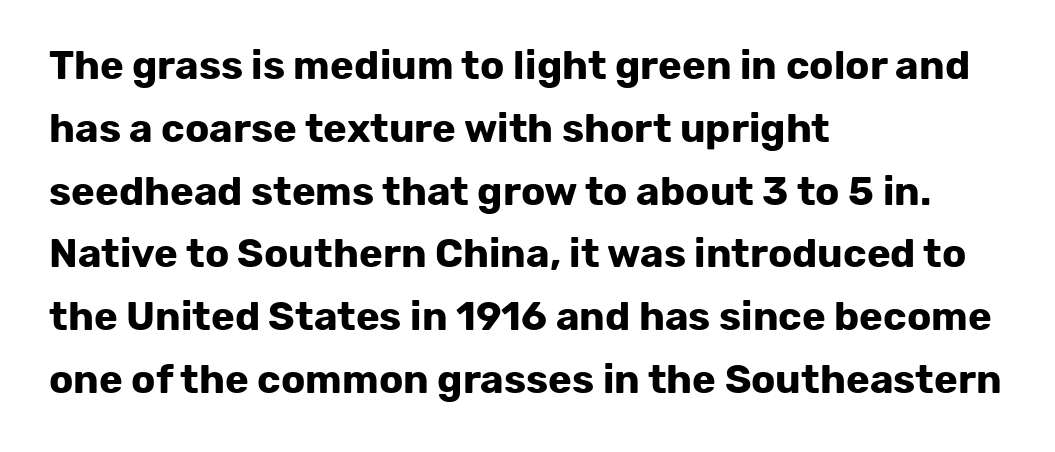
Reading down the block, your eye returns to a fixed left position each line. The glyphs have the mass of a bold cut. The rendering uses a moderate line-height, typical for paragraphs. It's the straight-up-and-down kind of type. Regarding serifs, this sample does without them. Tracking here is standard; glyphs follow each other at the usual distance.
